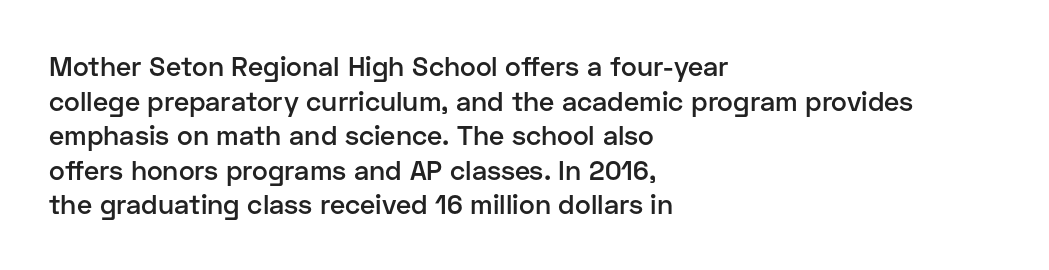
The image shows 27 px text type, upright; set left-aligned, normal line spacing (1.28x), normal letter spacing, not underlined.
